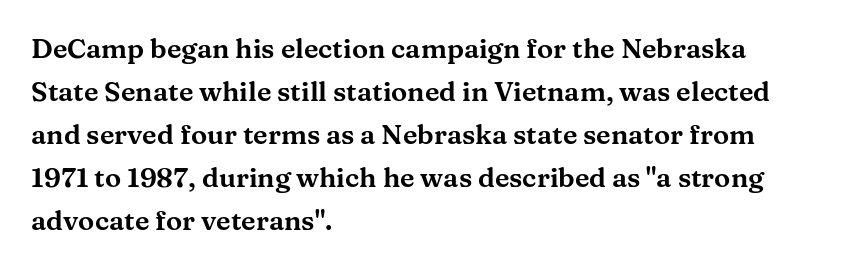
Q: Is the text italic (slanted)? A: No, it is upright.
Q: Is the text underlined? A: No.
Q: How is the paragraph aligned? A: Left-aligned.
Q: Is the spacing between letters normal or unusually wide? A: Normal.
Q: Is the spacing between lines tight, normal or loose? A: Normal.
